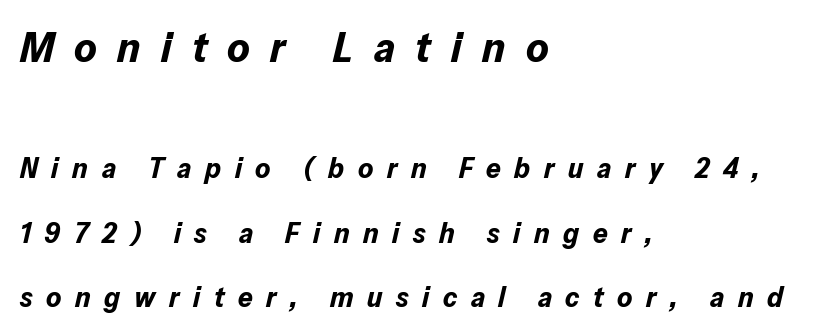
The image shows 43 px bold type, italic (leaning right); set left-aligned, loose line spacing (2.21x), unusually wide letter spacing (+0.47 em), not underlined; the first (top) block is 1.48x larger; low stroke contrast and a medium x-height.
